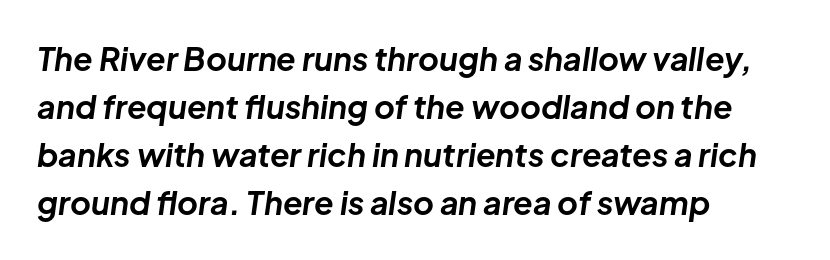
The image shows 32 px bold type, italic (leaning right); set left-aligned, normal line spacing (1.5x), normal letter spacing, not underlined; low stroke contrast and a medium x-height.
